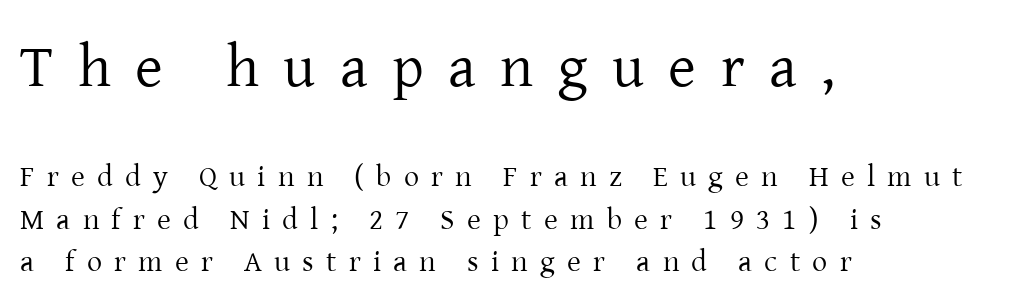
Q: Is the text bold? A: No.
Q: Is the text italic (slanted)? A: No, it is upright.
Q: Is the typeface a serif or a sans-serif typeface? A: Serif.
Q: Is the text underlined? A: No.
Q: How is the paragraph aligned? A: Left-aligned.
Q: Is the spacing between letters normal or unusually wide? A: Unusually wide.
Q: Is the spacing between lines tight, normal or loose? A: Normal.
Q: Which block of text is set in a larger size, the first (top) or the second (bottom)? A: The first (top) one.
Q: Width (condensed, normal, or wide)? A: Normal.
Q: Stroke contrast? A: Low.
Q: x-height? A: Medium.
Q: Monospaced? A: No.
